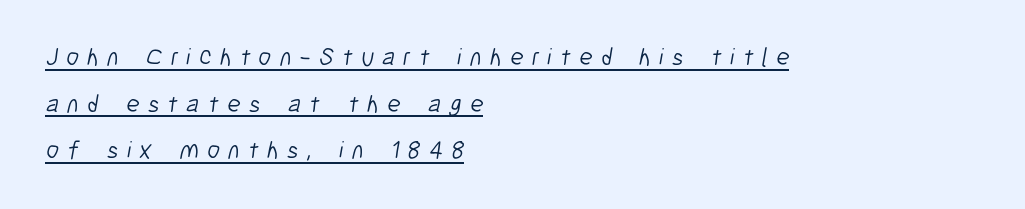
{"bold": "no", "underline": "yes", "align": "left", "line_spacing_ratio": 1.87, "letter_spacing": "wide", "letter_spacing_em": 0.33, "glyph_px": 25}
